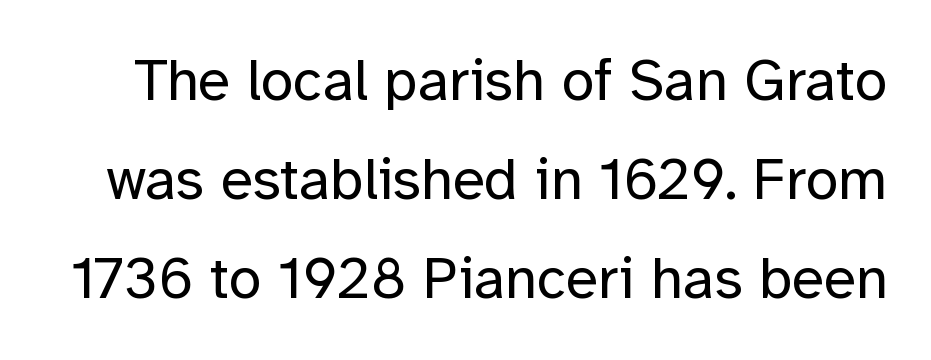
Q: Is the text bold? A: No.
Q: Is the text italic (slanted)? A: No, it is upright.
Q: Is the typeface a serif or a sans-serif typeface? A: Sans-serif.
Q: Is the text underlined? A: No.
Q: Is the spacing between letters normal or unusually wide? A: Normal.
Q: Is the spacing between lines tight, normal or loose? A: Normal.
Q: Width (condensed, normal, or wide)? A: Normal.
Q: Stroke contrast? A: Low.
Q: x-height? A: Medium.
Q: Monospaced? A: No.
